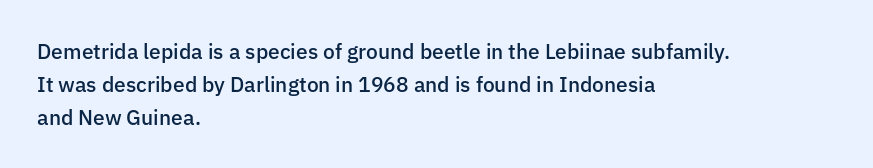
You could call the tracking neutral — neither tight nor loose. Which margin do the lines hug? The left one — the right edge is uneven. Regarding leading, the lines here are spaced in the standard way. Does the weight exceed regular? Yes, but only to semibold. The glyphs are unaccompanied by any horizontal stroke below them.
